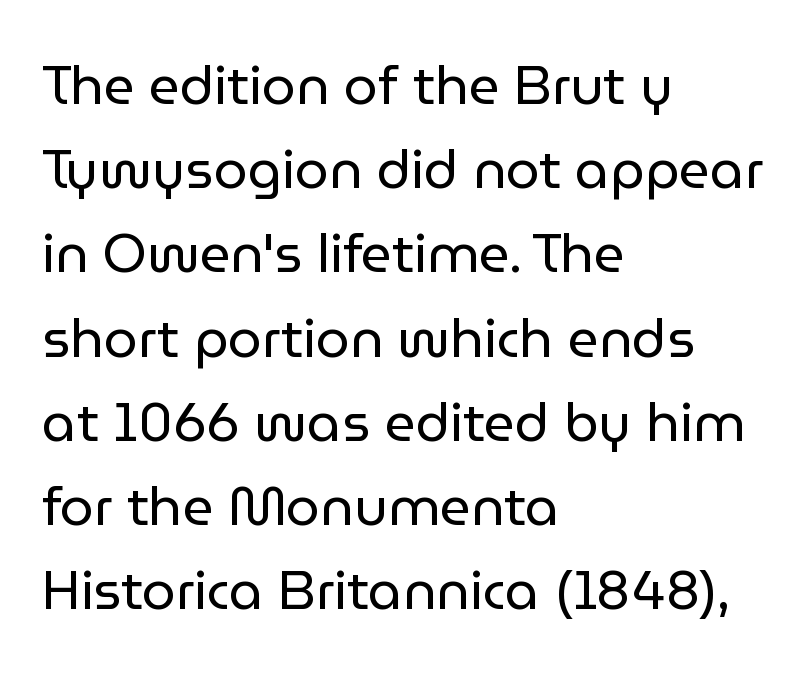
{"serif": "no", "italic": "no", "bold": "no", "weight": "regular", "width": "normal", "stroke_contrast": "low", "x_height": "medium", "monospaced": "no", "underline": "no", "align": "left", "line_spacing": "normal", "line_spacing_ratio": 1.56, "letter_spacing": "normal", "letter_spacing_em": 0.0, "glyph_px": 54}
